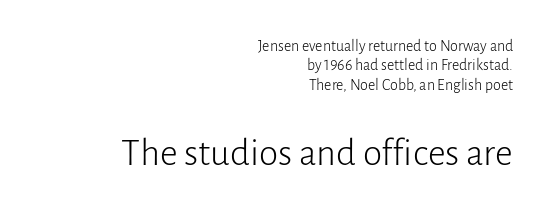
Whoever set this made the second block the dominant, larger element. The lines in this sample share a right terminus and differ only in where they begin. This rendering employs a face without finishing strokes, i.e., a sans-serif. The tracking reads as untouched default to a designer's eye. This is not heavy type; no bold has been used.
